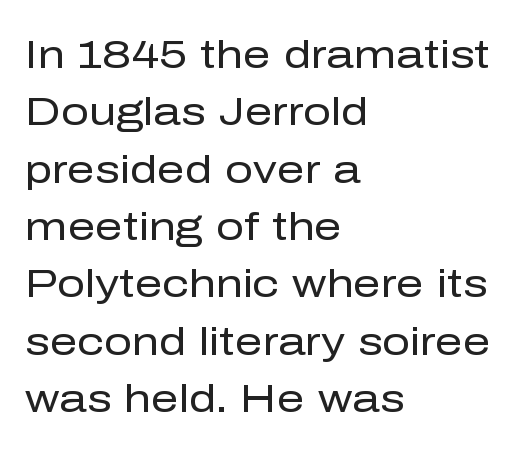
{"serif": "no", "italic": "no", "bold": "no", "weight": "regular", "width": "normal", "stroke_contrast": "low", "x_height": "medium", "monospaced": "no", "underline": "no", "align": "left", "line_spacing": "normal", "line_spacing_ratio": 1.47, "letter_spacing": "normal", "letter_spacing_em": 0.0, "glyph_px": 39}
